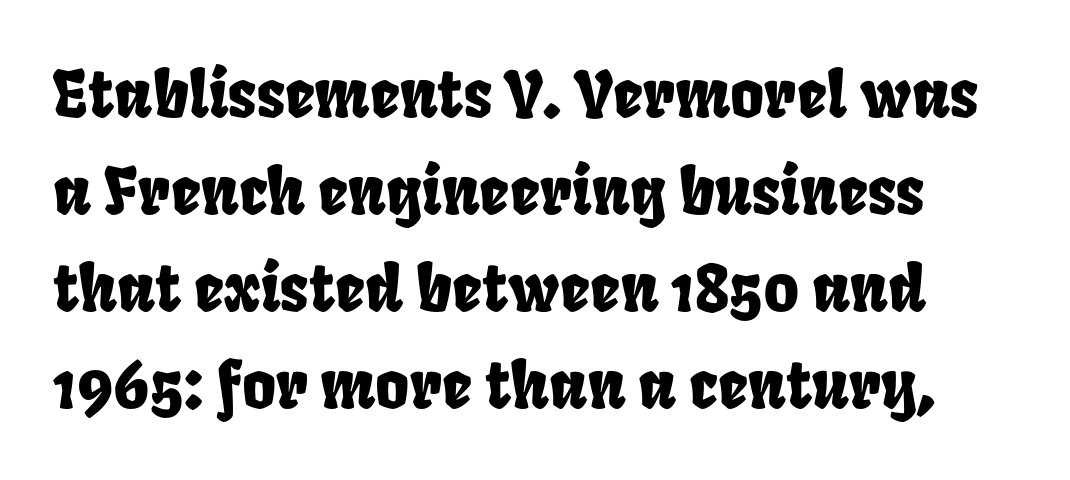
What's the leading like? Ordinary, nothing unusual. Glyph-to-glyph distance matches everyday printed text. Varying glyph widths throughout — classic text-font behaviour. The space beneath each line is pristine and unruled.
